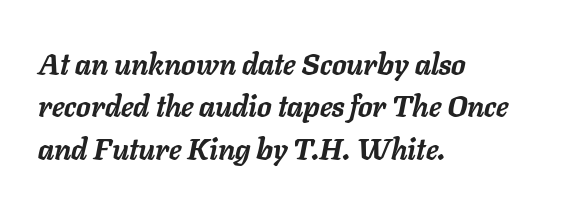
A typesetter would call this proportional, since set widths differ per character. Short and long lines alike share a common starting point at left. Look at the tracking — it's just the regular setting, nothing added. The passage shown stacks its lines at a standard gap.
